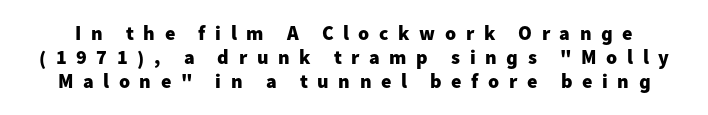
Tracking here is generous; glyphs stand well apart from one another. Designer's note — italics off, roman on. Heft: maximum for text — a bold. Descenders are the only things crossing below the line.
